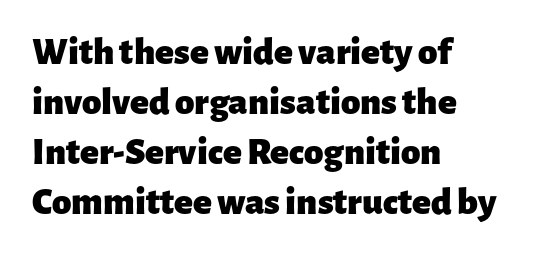
Q: Is the text bold? A: Yes.
Q: Is the text italic (slanted)? A: No, it is upright.
Q: Is the typeface a serif or a sans-serif typeface? A: Sans-serif.
Q: Is the text underlined? A: No.
Q: How is the paragraph aligned? A: Left-aligned.
Q: Is the spacing between letters normal or unusually wide? A: Normal.
Q: Is the spacing between lines tight, normal or loose? A: Normal.
Q: Width (condensed, normal, or wide)? A: Normal.
Q: Stroke contrast? A: Low.
Q: x-height? A: Medium.
Q: Monospaced? A: No.
